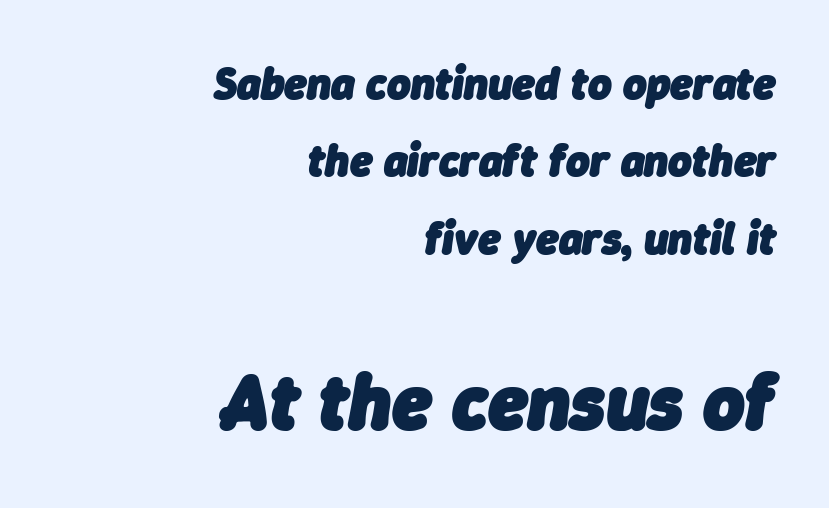
The image shows 79 px heavy type, italic (leaning right); set right-aligned, line spacing 1.72x, normal letter spacing, not underlined; the second (bottom) block is 1.76x larger; low stroke contrast and a medium x-height.
